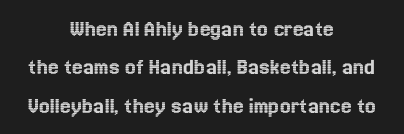
{"italic": "no", "underline": "no", "align": "center", "line_spacing": "normal", "line_spacing_ratio": 1.6, "letter_spacing": "normal", "letter_spacing_em": 0.0, "glyph_px": 24}
